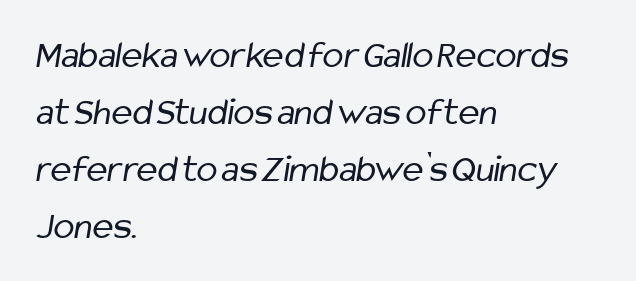
The image shows 39 px regular-weight, condensed sans-serif type; set left-aligned, normal line spacing (1.46x), normal letter spacing, not underlined; low stroke contrast and a medium x-height.
